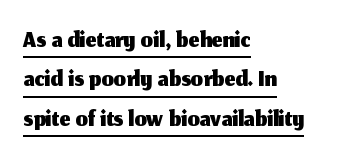
Think of a printed novel: that variable character pitch is what you see here. There is no visible air inserted between adjacent glyphs. Descenders here cross a horizontal rule under the line. Grotesque or geometric, the face here clearly has no serifs. Successive baselines arrive quickly, one right under another.
